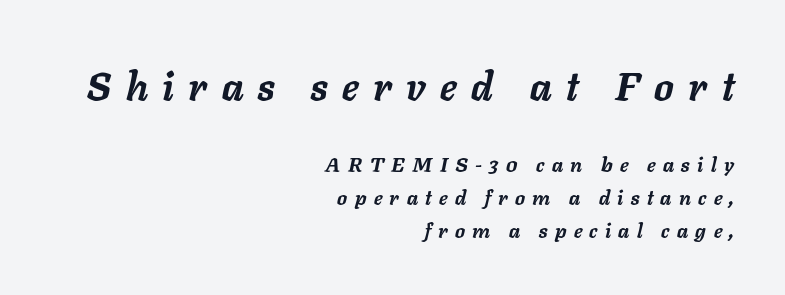
The image shows 39 px semibold type, italic (leaning right); set right-aligned, normal line spacing (1.64x), unusually wide letter spacing (+0.37 em), not underlined; the first (top) block is 1.95x larger; low stroke contrast and a medium x-height.
